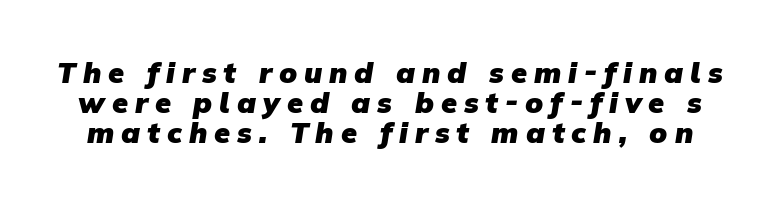
Q: Is the text bold? A: Yes.
Q: Is the typeface a serif or a sans-serif typeface? A: Sans-serif.
Q: Is the text underlined? A: No.
Q: Is the spacing between letters normal or unusually wide? A: Unusually wide.
Q: Is the spacing between lines tight, normal or loose? A: Tight.
Q: Width (condensed, normal, or wide)? A: Normal.
Q: Stroke contrast? A: Low.
Q: x-height? A: Medium.
Q: Monospaced? A: No.
